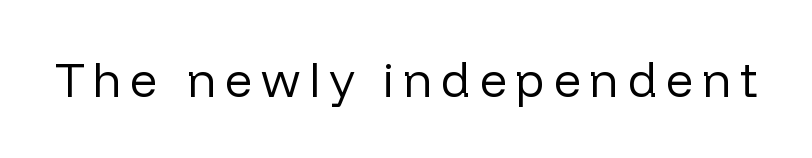
Do the letters lean? They stand straight. Classification — sans serif. The strokes are not fattened; the text isn't bold. Think of a printed novel: that variable character pitch is what you see here. Plain, unruled lines of type.
